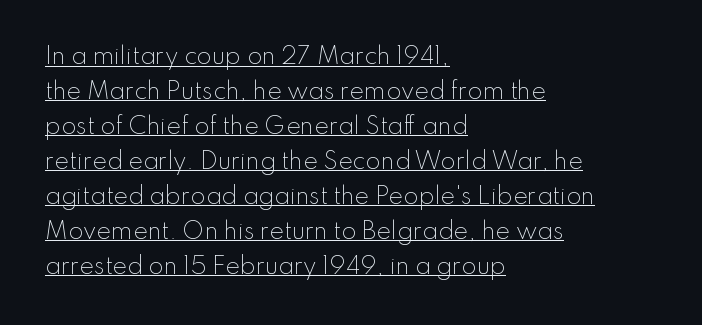
Every character sits straight up, as roman type does. The strokes are not fattened; the text isn't bold. The rows are spaced the way most documents space them. There is no visible air inserted between adjacent glyphs. Emphasis is given by a line drawn under the lettering.
